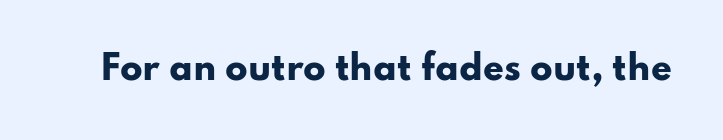
The image shows 33 px heavy, wide sans-serif type, upright; set normal letter spacing, not underlined; low stroke contrast and a small x-height.
